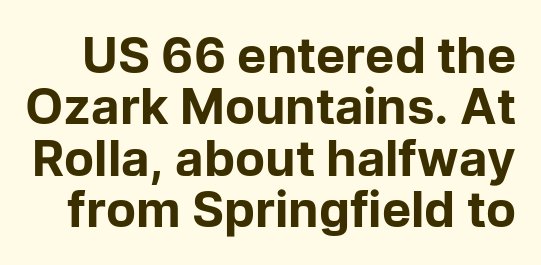
{"serif": "no", "italic": "no", "bold": "yes", "weight": "bold", "width": "normal", "stroke_contrast": "low", "x_height": "medium", "monospaced": "no", "underline": "no", "line_spacing": "tight", "line_spacing_ratio": 1.05, "letter_spacing": "normal", "letter_spacing_em": 0.0, "glyph_px": 49}
